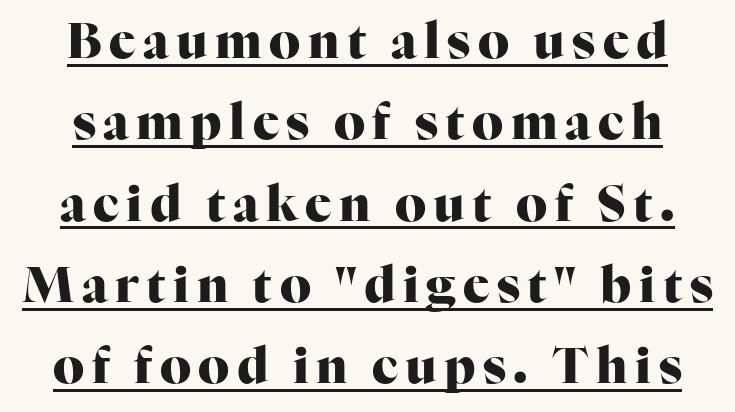
The image shows 49 px heavy serif type, upright; set normal line spacing (1.66x), underlined; high stroke contrast and a medium x-height.
